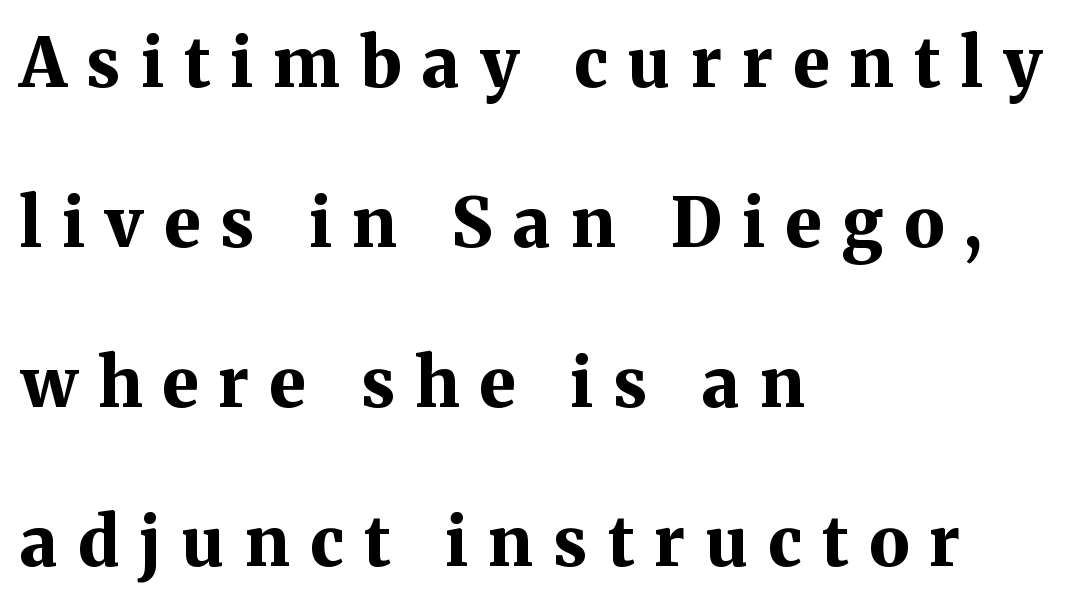
The image shows 68 px bold serif type, upright; set left-aligned, loose line spacing (2.35x), unusually wide letter spacing (+0.3 em), not underlined; medium stroke contrast and a medium x-height.
